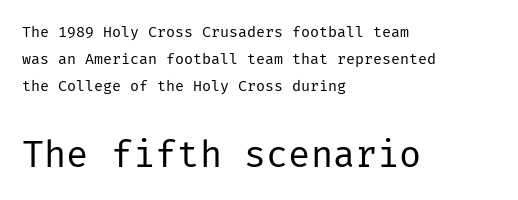
Q: Is the text bold? A: No.
Q: Is the text italic (slanted)? A: No, it is upright.
Q: Is the typeface a serif or a sans-serif typeface? A: Sans-serif.
Q: Is the text underlined? A: No.
Q: How is the paragraph aligned? A: Left-aligned.
Q: Is the spacing between letters normal or unusually wide? A: Normal.
Q: Which block of text is set in a larger size, the first (top) or the second (bottom)? A: The second (bottom) one.
Q: Width (condensed, normal, or wide)? A: Normal.
Q: Stroke contrast? A: Low.
Q: x-height? A: Medium.
